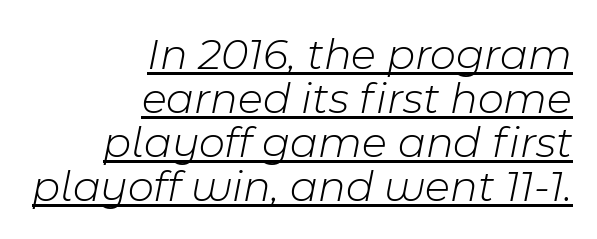
The image shows 45 px light type, italic (leaning right); set right-aligned, tight line spacing (0.98x), normal letter spacing, underlined; low stroke contrast and a medium x-height.
